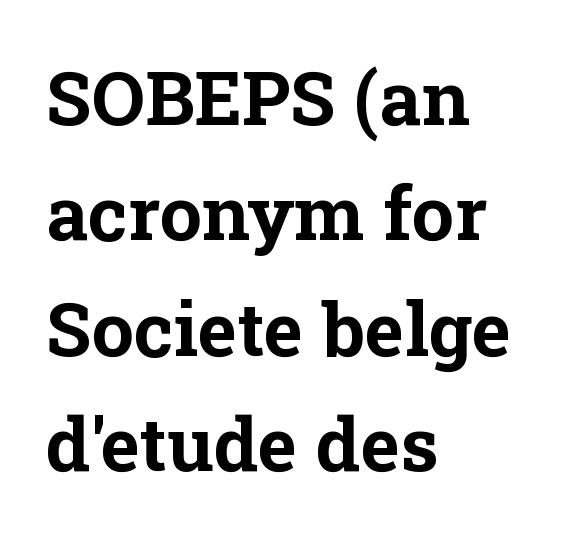
What kind of face is this? One with serifs. Clear beneath every line of the passage. Proportional: the letters do not fall into vertical columns. Quick note: interline space is typical.
